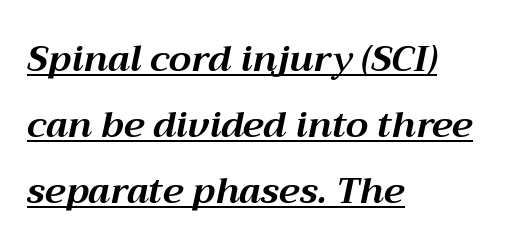
{"italic": "yes", "lean": "right", "slant_degrees": 12, "bold": "yes", "weight": "bold", "width": "normal", "stroke_contrast": "medium", "x_height": "medium", "monospaced": "no", "underline": "yes", "align": "left", "line_spacing_ratio": 1.84, "letter_spacing": "normal", "letter_spacing_em": 0.0, "glyph_px": 36}
